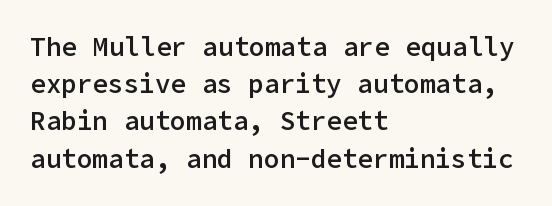
Q: Is the text bold? A: Semi-bold.
Q: Is the text italic (slanted)? A: No, it is upright.
Q: Is the text underlined? A: No.
Q: How is the paragraph aligned? A: Left-aligned.
Q: Is the spacing between letters normal or unusually wide? A: Normal.
Q: Is the spacing between lines tight, normal or loose? A: Normal.
